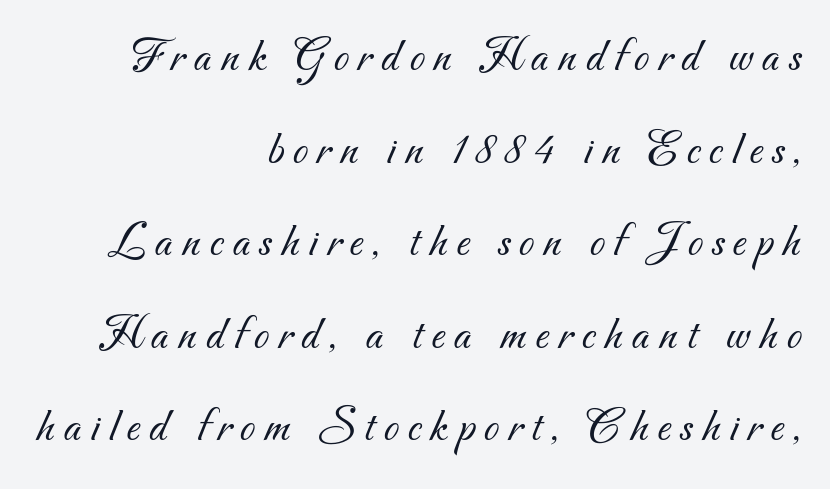
{"serif": "no", "bold": "no", "weight": "light", "width": "normal", "stroke_contrast": "medium", "x_height": "small", "monospaced": "no", "underline": "no", "align": "right", "line_spacing_ratio": 1.89, "glyph_px": 49}
